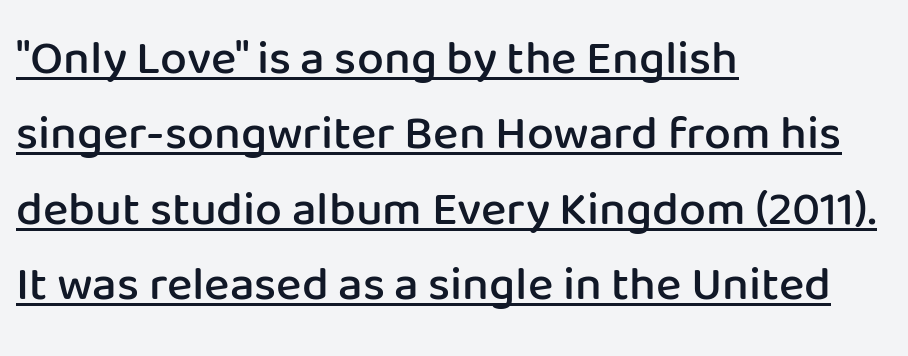
Q: Is the text bold? A: Semi-bold.
Q: Is the text italic (slanted)? A: No, it is upright.
Q: Is the typeface a serif or a sans-serif typeface? A: Sans-serif.
Q: Is the text underlined? A: Yes.
Q: How is the paragraph aligned? A: Left-aligned.
Q: Is the spacing between letters normal or unusually wide? A: Normal.
Q: Is the spacing between lines tight, normal or loose? A: Normal.
Q: Width (condensed, normal, or wide)? A: Normal.
Q: Stroke contrast? A: Low.
Q: x-height? A: Medium.
Q: Monospaced? A: No.
